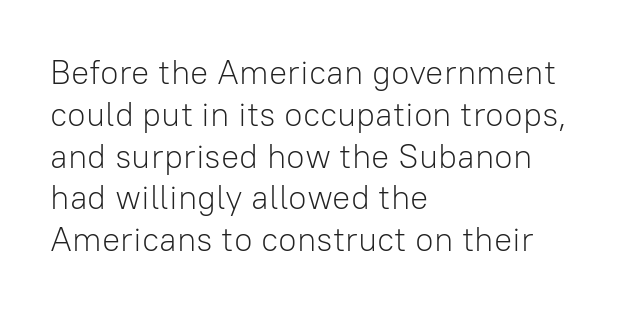
Q: Is the text bold? A: No.
Q: Is the text italic (slanted)? A: No, it is upright.
Q: Is the typeface a serif or a sans-serif typeface? A: Sans-serif.
Q: Is the text underlined? A: No.
Q: How is the paragraph aligned? A: Left-aligned.
Q: Is the spacing between letters normal or unusually wide? A: Normal.
Q: Width (condensed, normal, or wide)? A: Normal.
Q: Stroke contrast? A: Low.
Q: x-height? A: Medium.
Q: Monospaced? A: No.
